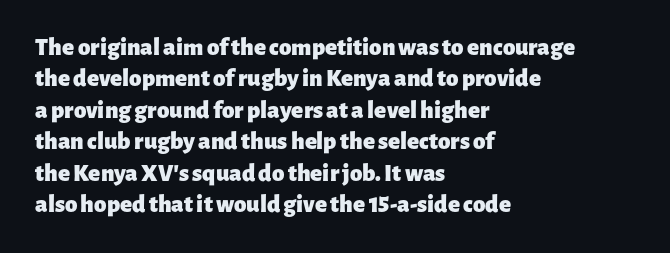
The image shows 25 px bold type, upright; set left-aligned, normal line spacing (1.26x), normal letter spacing, not underlined.
